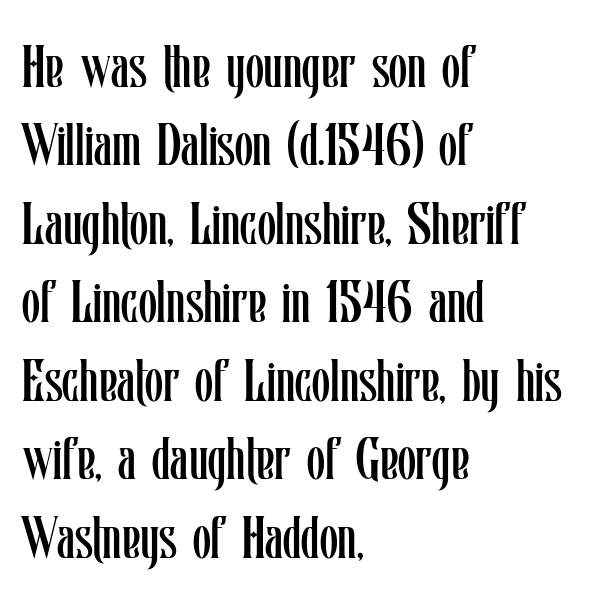
The image shows 59 px regular-weight, condensed type, upright; set left-aligned, normal line spacing (1.33x), normal letter spacing, not underlined; low stroke contrast and a medium x-height.
